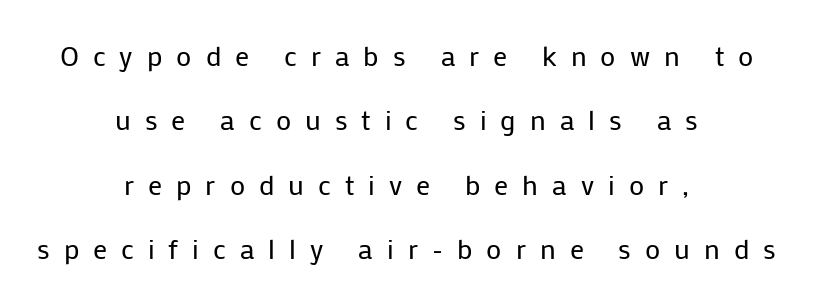
The image shows 28 px regular-weight sans-serif type, upright; set centered, loose line spacing (2.3x), unusually wide letter spacing (+0.5 em), not underlined; low stroke contrast and a medium x-height.
